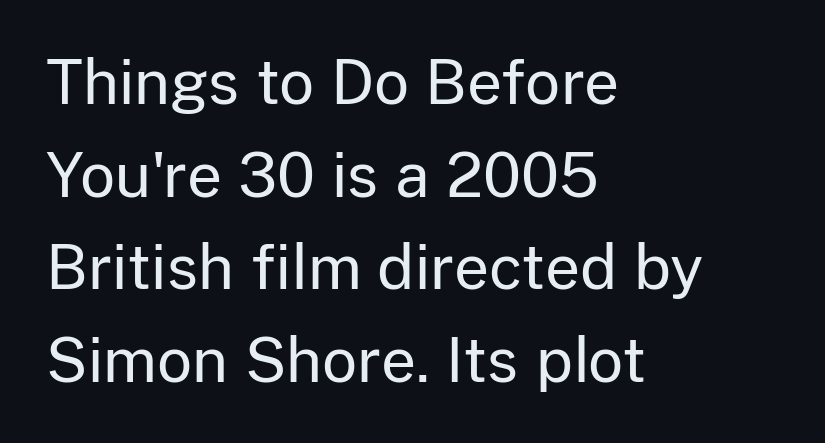
{"serif": "no", "italic": "no", "bold": "no", "weight": "regular", "width": "normal", "stroke_contrast": "low", "x_height": "medium", "monospaced": "no", "underline": "no", "align": "left", "line_spacing": "normal", "line_spacing_ratio": 1.52, "letter_spacing": "normal", "letter_spacing_em": 0.0, "glyph_px": 61}
